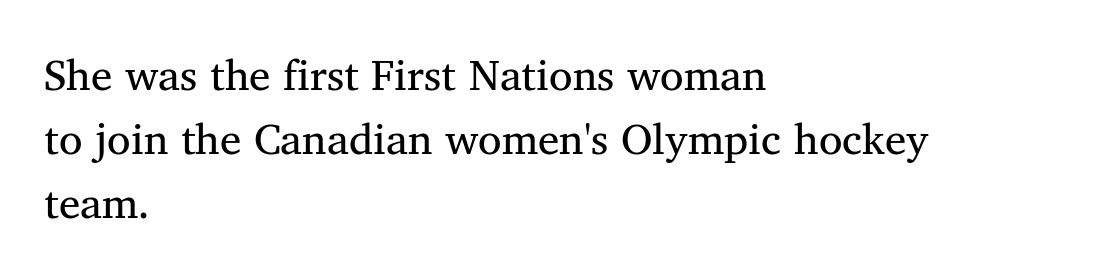
Each letter keeps its own natural width here, so spacing adapts to shape. The strip under each line holds only bare page. Notice how the passage keeps a crisp vertical edge on the left only. The rendering uses a moderate line-height, typical for paragraphs.
